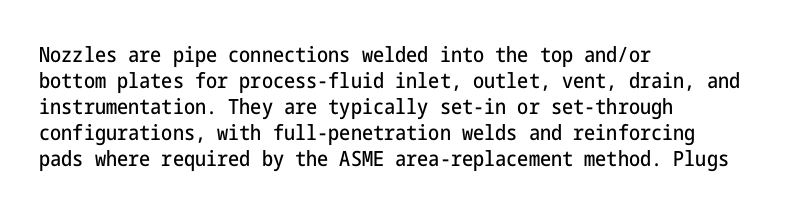
The image shows 21 px text type, upright; set left-aligned, line spacing 1.24x, normal letter spacing, not underlined.
